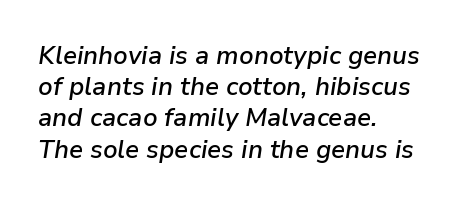
The image shows 25 px text type, italic (leaning right); set left-aligned, normal line spacing (1.25x), normal letter spacing, not underlined.
